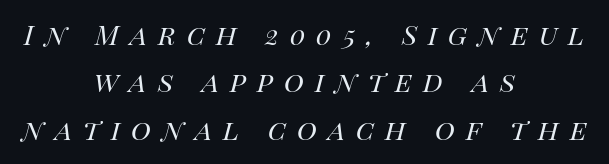
The letters are slanted; this is an italic face. The paragraph has two soft edges and a firm central axis. The letters are spread apart with noticeably loose tracking. Bold? No — there's no thickening of the strokes. Evenly set lines give the paragraph a standard silhouette. Proportional: the letters do not fall into vertical columns.
